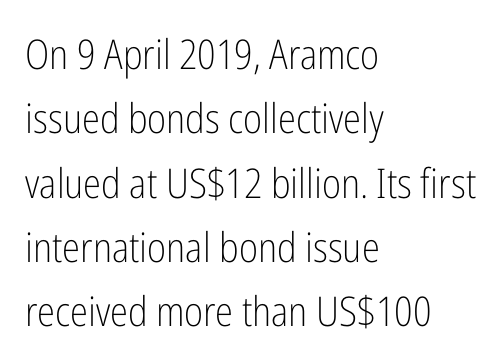
The image shows 41 px light, condensed sans-serif type, upright; set left-aligned, normal line spacing (1.57x), normal letter spacing, not underlined; low stroke contrast and a medium x-height.
